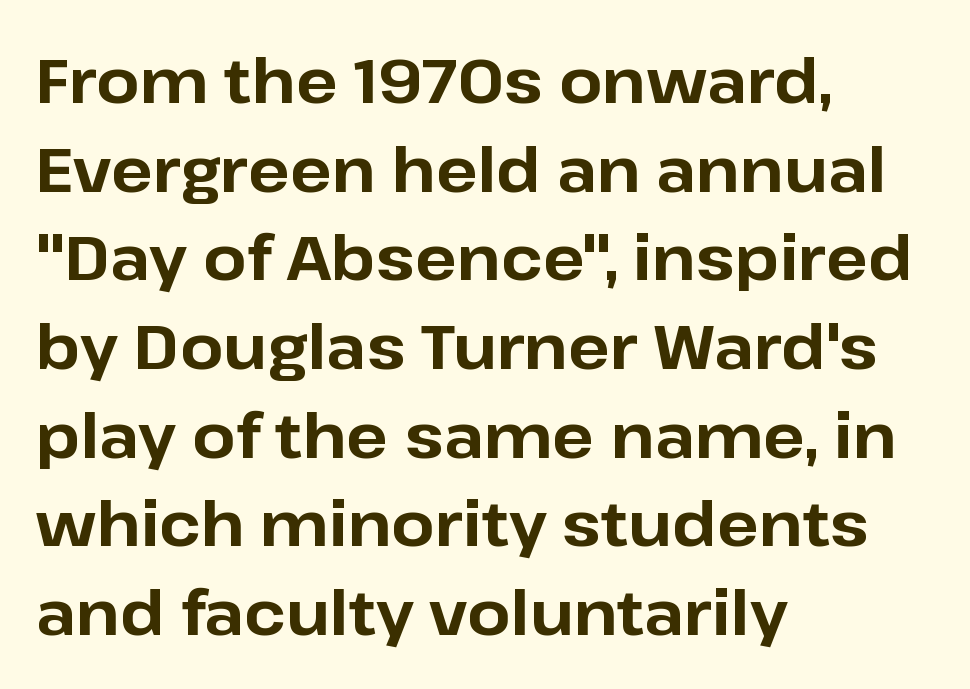
{"serif": "no", "italic": "no", "bold": "yes", "weight": "bold", "width": "normal", "stroke_contrast": "low", "x_height": "medium", "monospaced": "no", "underline": "no", "align": "left", "line_spacing": "normal", "line_spacing_ratio": 1.43, "letter_spacing": "normal", "letter_spacing_em": 0.0, "glyph_px": 62}
